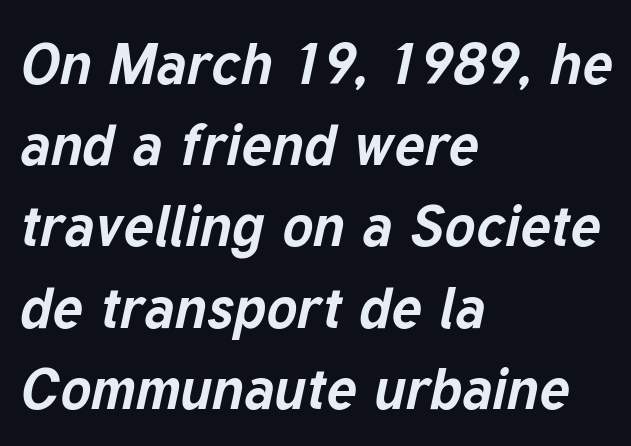
Q: Is the text bold? A: Yes.
Q: Is the text italic (slanted)? A: Yes, it leans right by about 12 degrees.
Q: Is the text underlined? A: No.
Q: How is the paragraph aligned? A: Left-aligned.
Q: Is the spacing between letters normal or unusually wide? A: Normal.
Q: Is the spacing between lines tight, normal or loose? A: Normal.
Q: Width (condensed, normal, or wide)? A: Normal.
Q: Stroke contrast? A: Low.
Q: x-height? A: Medium.
Q: Monospaced? A: No.
